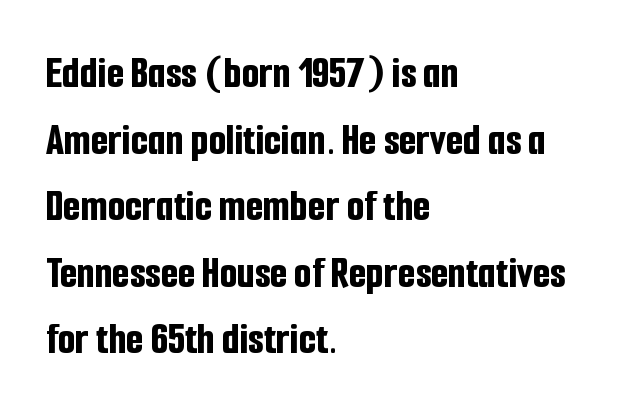
Q: Is the text bold? A: Yes.
Q: Is the text italic (slanted)? A: No, it is upright.
Q: Is the typeface a serif or a sans-serif typeface? A: Sans-serif.
Q: Is the text underlined? A: No.
Q: How is the paragraph aligned? A: Left-aligned.
Q: Is the spacing between letters normal or unusually wide? A: Normal.
Q: Is the spacing between lines tight, normal or loose? A: Normal.
Q: Width (condensed, normal, or wide)? A: Condensed.
Q: Stroke contrast? A: Low.
Q: x-height? A: Medium.
Q: Monospaced? A: No.
